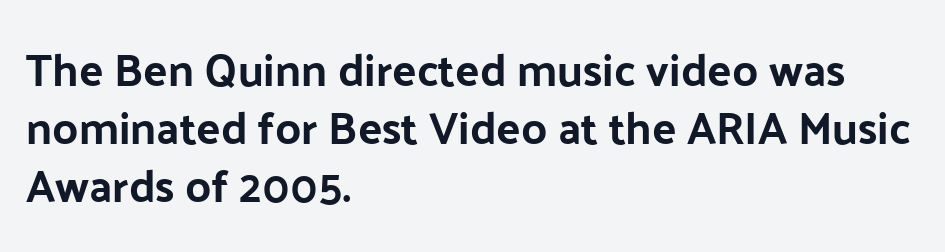
A roman cut, with each character standing at attention. These lines are composed in type without serifs. How are the letters spaced? Ordinarily, with no added tracking. A bare baseline throughout the passage. One-word summary of the alignment: left.
